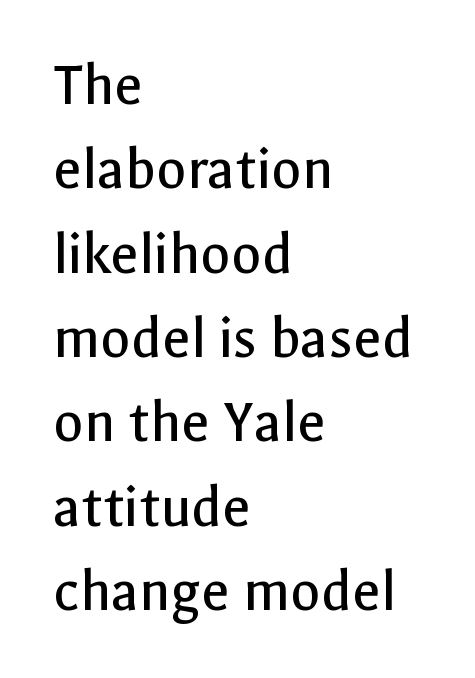
The image shows 62 px regular-weight sans-serif type, upright; set left-aligned, normal line spacing (1.36x), normal letter spacing, not underlined; a medium x-height.
